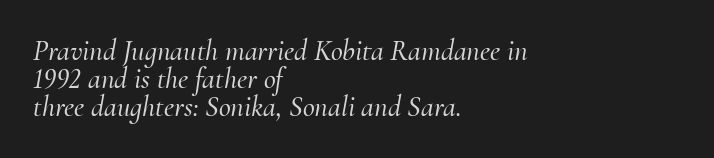
Q: Is the text italic (slanted)? A: Yes, it leans right by about 10 degrees.
Q: Is the typeface a serif or a sans-serif typeface? A: Serif.
Q: Is the text underlined? A: No.
Q: How is the paragraph aligned? A: Left-aligned.
Q: Is the spacing between letters normal or unusually wide? A: Normal.
Q: Is the spacing between lines tight, normal or loose? A: Tight.
Q: Width (condensed, normal, or wide)? A: Normal.
Q: Stroke contrast? A: Medium.
Q: x-height? A: Small.
Q: Monospaced? A: No.
